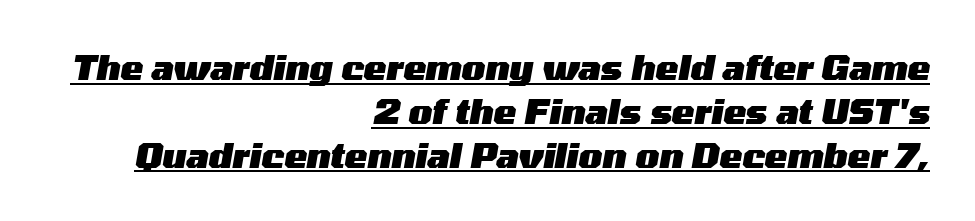
Q: Is the text bold? A: Yes.
Q: Is the text italic (slanted)? A: Yes, it leans right by about 10 degrees.
Q: Is the text underlined? A: Yes.
Q: How is the paragraph aligned? A: Right-aligned.
Q: Is the spacing between letters normal or unusually wide? A: Normal.
Q: Is the spacing between lines tight, normal or loose? A: Normal.
Q: Width (condensed, normal, or wide)? A: Wide.
Q: Stroke contrast? A: Medium.
Q: x-height? A: Medium.
Q: Monospaced? A: No.
